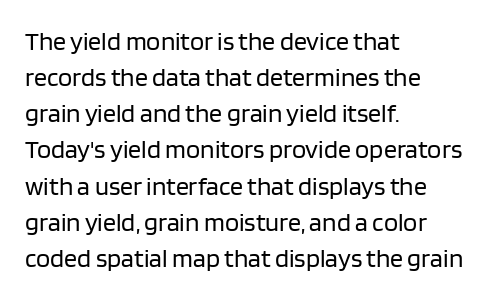
The image shows 26 px text type, upright; set left-aligned, normal line spacing (1.39x), normal letter spacing, not underlined.
